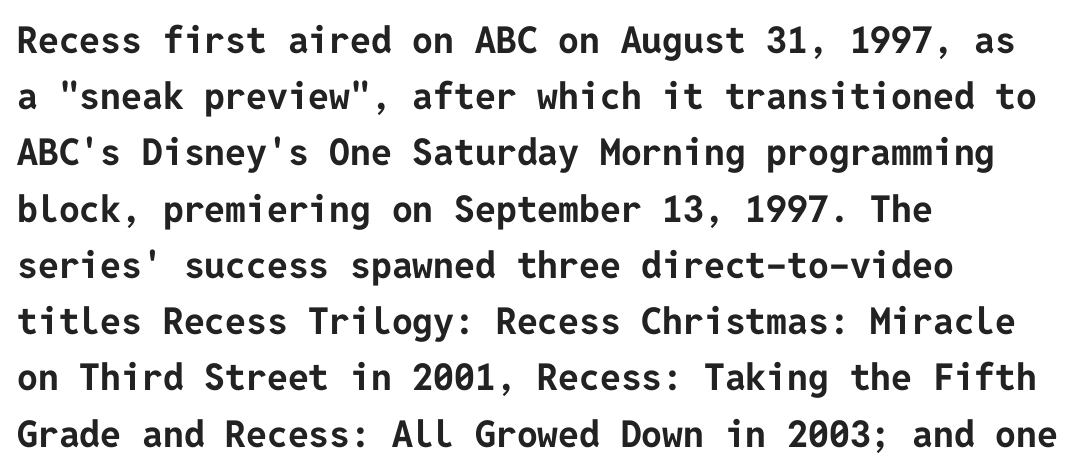
The image shows 37 px bold sans-serif type, upright; set left-aligned, normal line spacing (1.52x), normal letter spacing, not underlined; low stroke contrast and a medium x-height.
